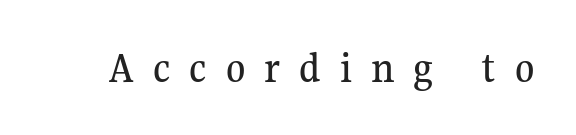
Observe the wide spacing: letters keep a clear distance from each other. Character widths vary here, with narrow letters taking less room than wide ones. To sum up the face: it has serifs. Designer's note — italics off, roman on. Check under the words: just untouched page.
